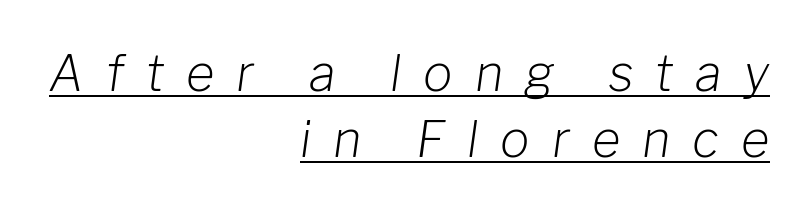
The image shows 49 px light type, italic (leaning right); set right-aligned, normal line spacing (1.35x), unusually wide letter spacing (+0.45 em), underlined; low stroke contrast and a medium x-height.
